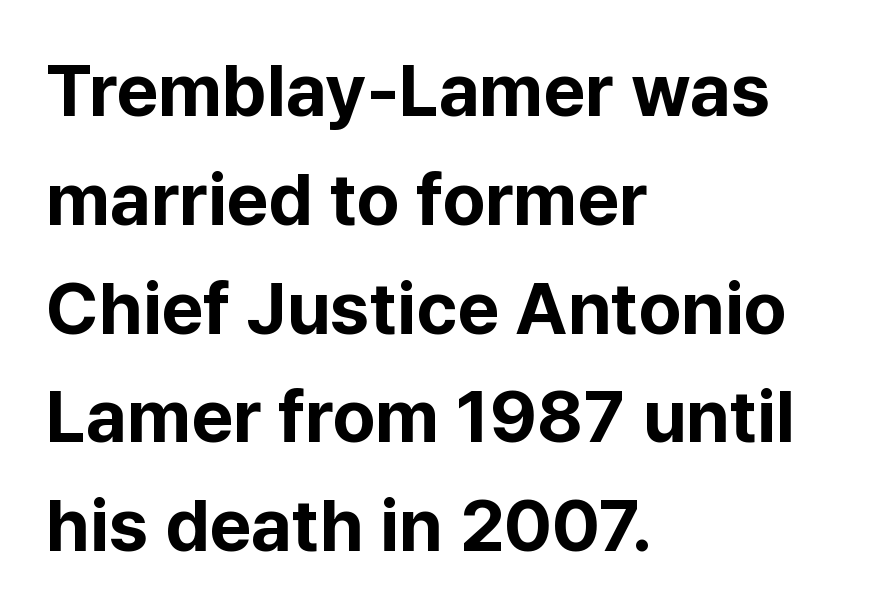
This sample uses plain, unmodified letter spacing. A normal amount of white space separates one row of letters from the next. Which margin do the lines hug? The left one — the right edge is uneven. Just letters on the line, the space beneath them empty.
